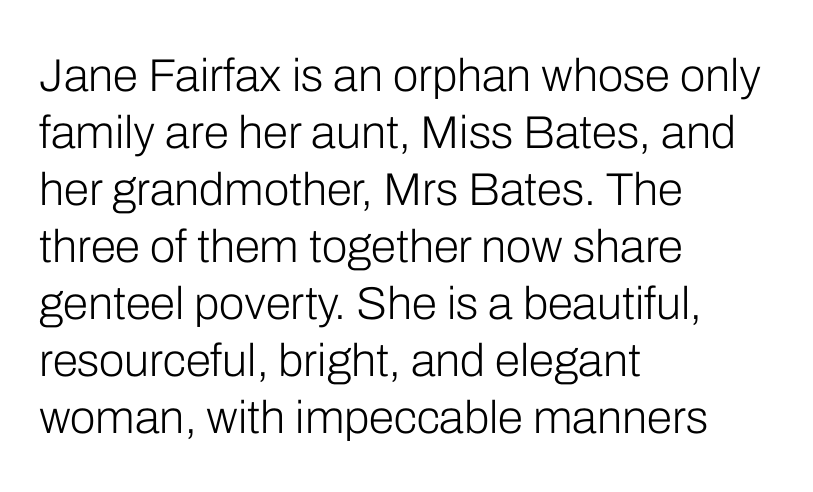
{"serif": "no", "italic": "no", "bold": "no", "weight": "light", "width": "normal", "stroke_contrast": "low", "x_height": "medium", "monospaced": "no", "underline": "no", "align": "left", "line_spacing_ratio": 1.24, "letter_spacing": "normal", "letter_spacing_em": 0.0, "glyph_px": 46}
